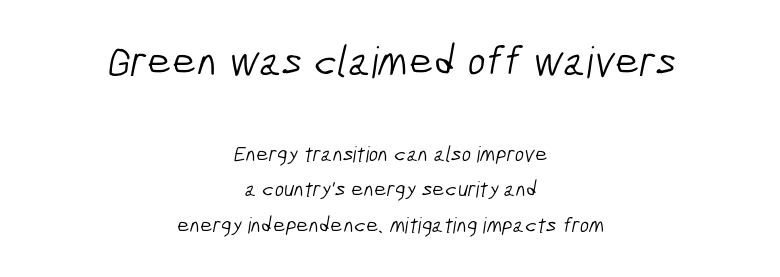
How are the letters spaced? Ordinarily, with no added tracking. Alignment: centered. Does the bottom block carry the larger type? No, the top block does. Unmarked baselines from the first word to the last.
